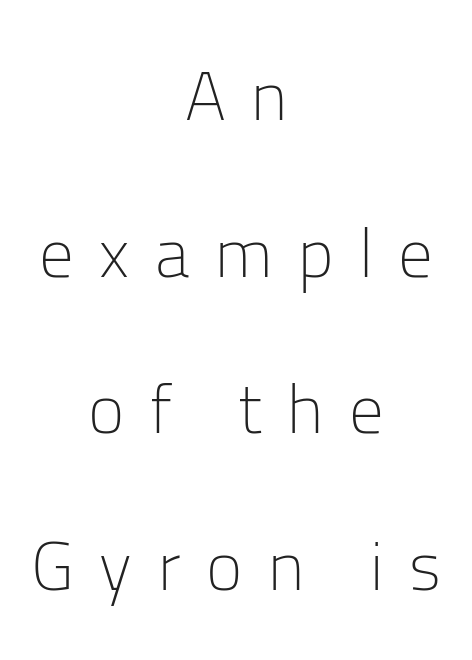
The image shows 69 px light sans-serif type, upright; set centered, loose line spacing (2.27x), unusually wide letter spacing (+0.37 em), not underlined; low stroke contrast and a medium x-height.
